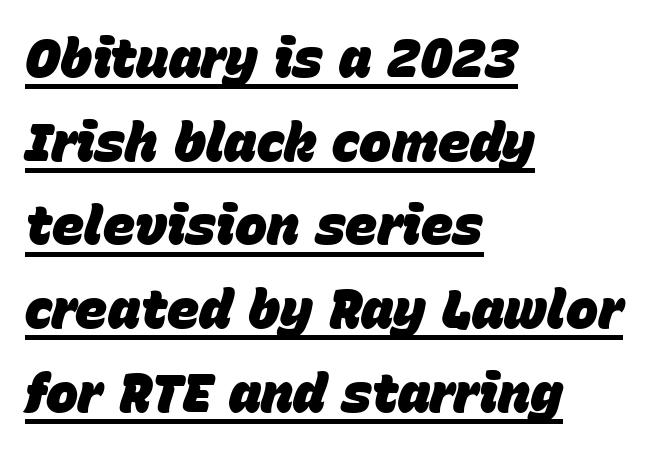
The image shows 54 px heavy type, italic (leaning right); set left-aligned, normal line spacing (1.55x), normal letter spacing, underlined; low stroke contrast and a large x-height.
